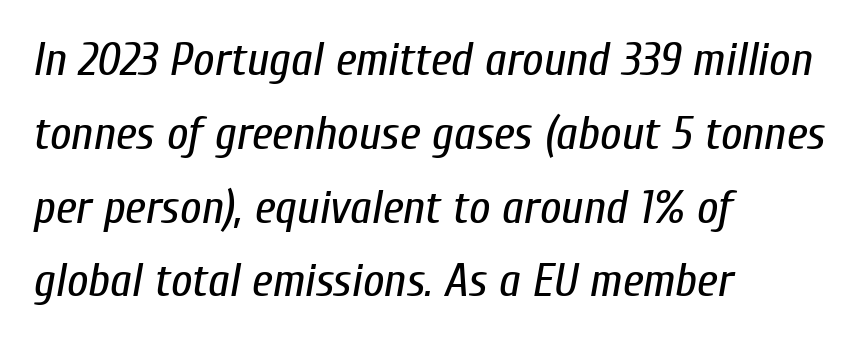
There's an unmistakable incline to the writing here. This block has exactly the height ordinary leading produces. Beneath every word, the page is bare. There is no visible air inserted between adjacent glyphs.
